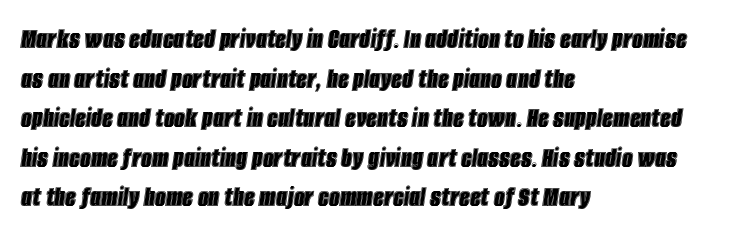
{"italic": "yes", "lean": "right", "slant_degrees": 8, "width": "condensed", "x_height": "large", "monospaced": "no", "underline": "no", "align": "left", "line_spacing": "normal", "line_spacing_ratio": 1.32, "letter_spacing": "normal", "letter_spacing_em": 0.0, "glyph_px": 30}
